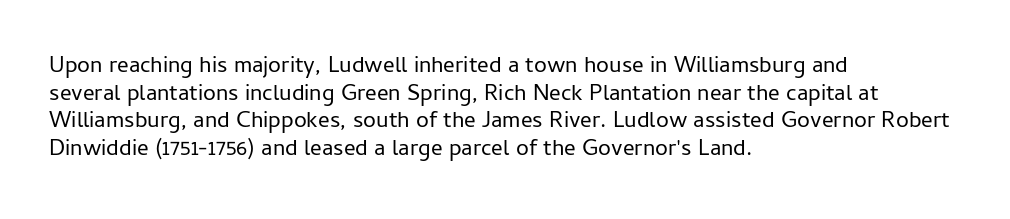
{"italic": "no", "bold": "no", "underline": "no", "align": "left", "line_spacing_ratio": 1.2, "letter_spacing": "normal", "letter_spacing_em": 0.0, "glyph_px": 23}
